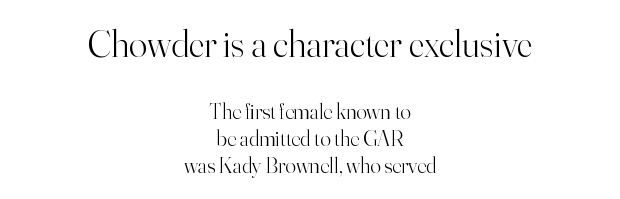
Q: Is the text bold? A: No.
Q: Is the text italic (slanted)? A: No, it is upright.
Q: Is the typeface a serif or a sans-serif typeface? A: Serif.
Q: Is the text underlined? A: No.
Q: How is the paragraph aligned? A: Centered.
Q: Is the spacing between letters normal or unusually wide? A: Normal.
Q: Which block of text is set in a larger size, the first (top) or the second (bottom)? A: The first (top) one.
Q: Width (condensed, normal, or wide)? A: Normal.
Q: Stroke contrast? A: High.
Q: x-height? A: Small.
Q: Monospaced? A: No.
